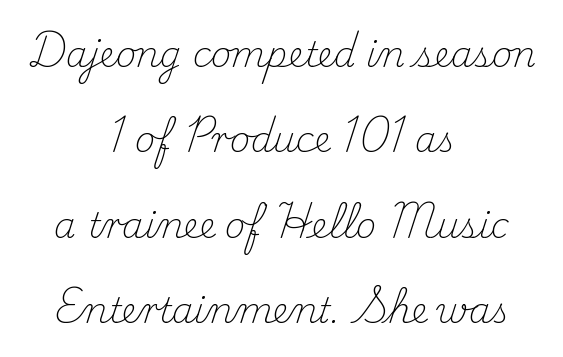
The image shows 35 px light serif type; set centered, loose line spacing (2.44x), normal letter spacing, not underlined; medium stroke contrast and a small x-height.
